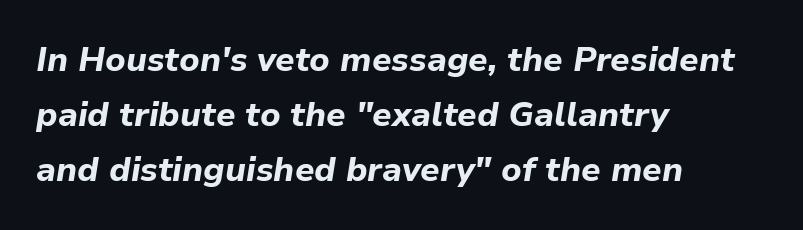
Q: Is the text bold? A: Yes.
Q: Is the text italic (slanted)? A: Yes, it leans right by about 9 degrees.
Q: Is the text underlined? A: No.
Q: How is the paragraph aligned? A: Left-aligned.
Q: Is the spacing between letters normal or unusually wide? A: Normal.
Q: Is the spacing between lines tight, normal or loose? A: Normal.
Q: Width (condensed, normal, or wide)? A: Normal.
Q: Stroke contrast? A: Low.
Q: x-height? A: Medium.
Q: Monospaced? A: No.
